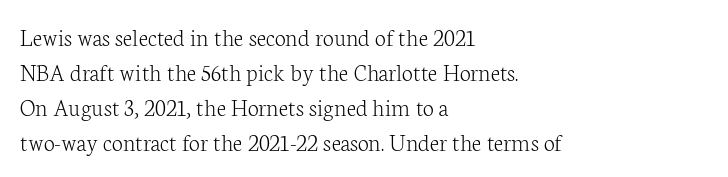
{"italic": "no", "bold": "no", "underline": "no", "align": "left", "line_spacing": "normal", "line_spacing_ratio": 1.4, "letter_spacing": "normal", "letter_spacing_em": 0.0, "glyph_px": 25}
